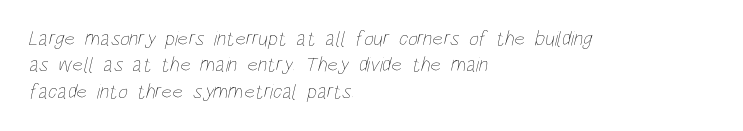
{"bold": "no", "underline": "no", "align": "left", "line_spacing": "normal", "line_spacing_ratio": 1.26, "letter_spacing": "normal", "letter_spacing_em": 0.0, "glyph_px": 21}
